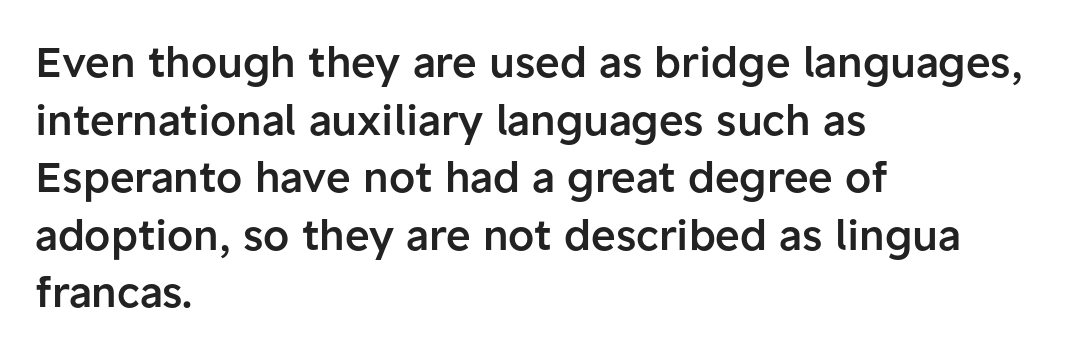
{"serif": "no", "italic": "no", "bold": "semi", "weight": "semibold", "width": "normal", "stroke_contrast": "low", "x_height": "medium", "monospaced": "no", "underline": "no", "align": "left", "line_spacing": "normal", "line_spacing_ratio": 1.37, "letter_spacing": "normal", "letter_spacing_em": 0.0, "glyph_px": 42}
